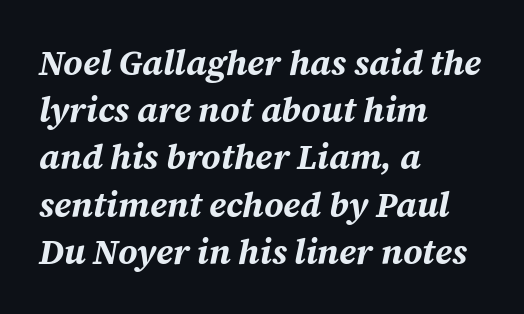
Q: Is the text bold? A: Yes.
Q: Is the text italic (slanted)? A: Yes, it leans right by about 12 degrees.
Q: Is the text underlined? A: No.
Q: How is the paragraph aligned? A: Left-aligned.
Q: Is the spacing between letters normal or unusually wide? A: Normal.
Q: Is the spacing between lines tight, normal or loose? A: Normal.
Q: Width (condensed, normal, or wide)? A: Normal.
Q: Stroke contrast? A: Medium.
Q: x-height? A: Medium.
Q: Monospaced? A: No.
